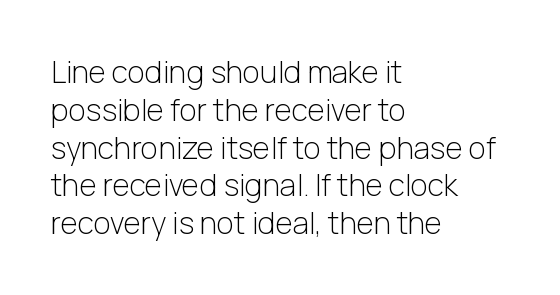
{"serif": "no", "italic": "no", "bold": "no", "weight": "light", "width": "normal", "stroke_contrast": "low", "x_height": "medium", "monospaced": "no", "underline": "no", "align": "left", "line_spacing": "normal", "line_spacing_ratio": 1.26, "letter_spacing": "normal", "letter_spacing_em": 0.0, "glyph_px": 30}
